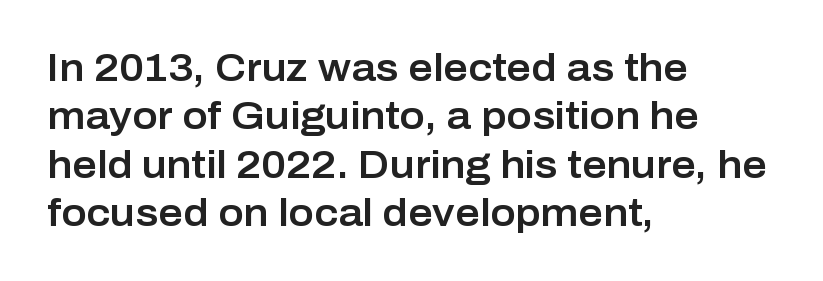
The image shows 38 px sans-serif type, upright; set left-aligned, normal line spacing (1.27x), normal letter spacing, not underlined; low stroke contrast and a medium x-height.
